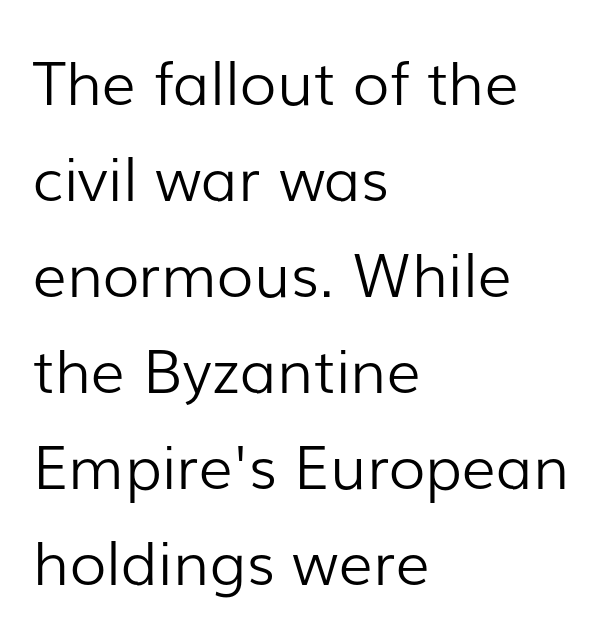
Q: Is the text bold? A: No.
Q: Is the text italic (slanted)? A: No, it is upright.
Q: Is the typeface a serif or a sans-serif typeface? A: Sans-serif.
Q: Is the text underlined? A: No.
Q: How is the paragraph aligned? A: Left-aligned.
Q: Is the spacing between letters normal or unusually wide? A: Normal.
Q: Is the spacing between lines tight, normal or loose? A: Normal.
Q: Width (condensed, normal, or wide)? A: Normal.
Q: Stroke contrast? A: Low.
Q: x-height? A: Medium.
Q: Monospaced? A: No.
